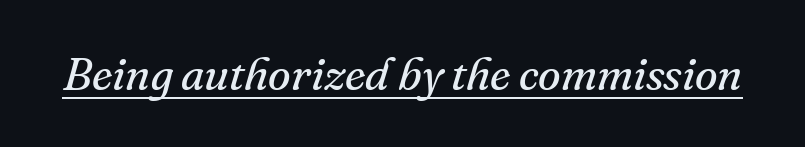
{"serif": "yes", "italic": "yes", "lean": "right", "slant_degrees": 16, "bold": "no", "weight": "regular", "width": "normal", "stroke_contrast": "medium", "x_height": "small", "monospaced": "no", "underline": "yes", "letter_spacing": "normal", "letter_spacing_em": 0.0, "glyph_px": 46}
